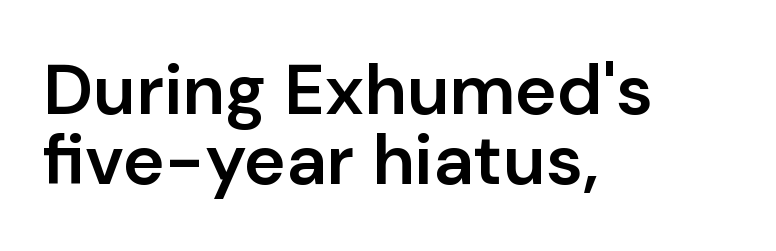
The image shows 71 px semibold sans-serif type, upright; set left-aligned, tight line spacing (0.99x), normal letter spacing, not underlined; low stroke contrast and a medium x-height.
